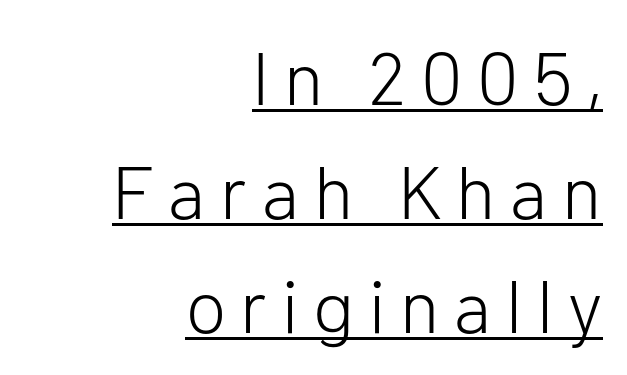
The face used here appears with an underline applied. This reads as an unemphasized weight, regular at the heaviest. Character widths vary here, with narrow letters taking less room than wide ones. Here the glyphs are tracked loosely, breaking word shapes into spaced letters. A typesetter would mark this as roman, not italic.
